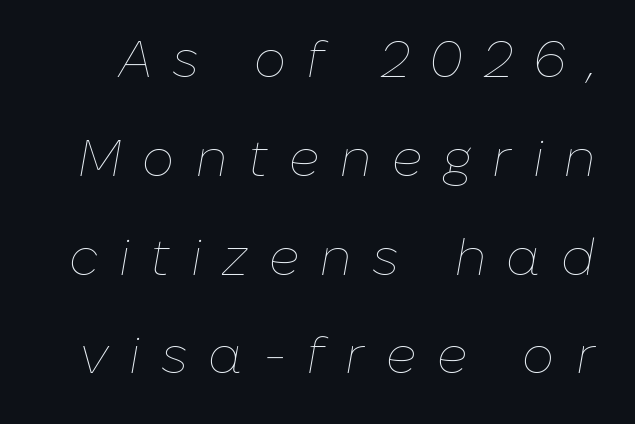
The image shows 52 px thin type, italic (leaning right); set loose line spacing (1.9x), unusually wide letter spacing (+0.39 em), not underlined; low stroke contrast and a medium x-height.
